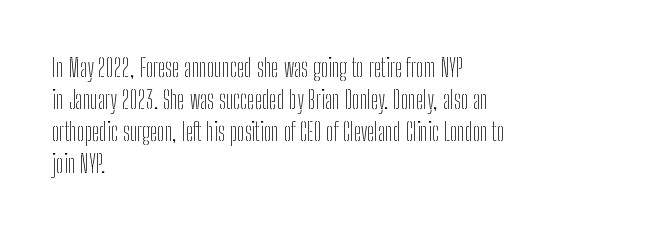
{"italic": "no", "bold": "no", "underline": "no", "align": "left", "line_spacing": "normal", "line_spacing_ratio": 1.28, "letter_spacing": "normal", "letter_spacing_em": 0.0, "glyph_px": 25}
